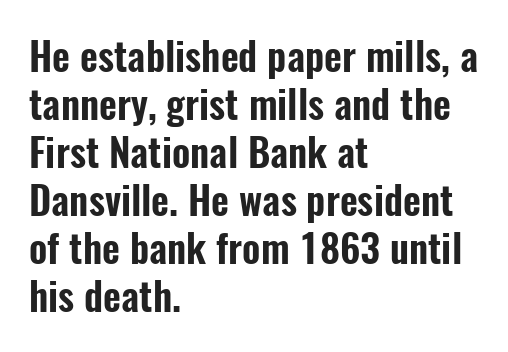
Q: Is the text italic (slanted)? A: No, it is upright.
Q: Is the typeface a serif or a sans-serif typeface? A: Sans-serif.
Q: Is the text underlined? A: No.
Q: How is the paragraph aligned? A: Left-aligned.
Q: Is the spacing between letters normal or unusually wide? A: Normal.
Q: Width (condensed, normal, or wide)? A: Condensed.
Q: Stroke contrast? A: Low.
Q: x-height? A: Medium.
Q: Monospaced? A: No.
